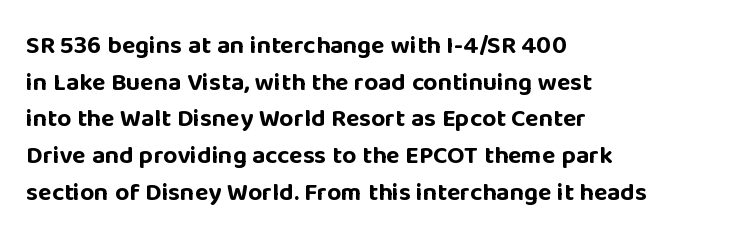
Q: Is the text bold? A: Yes.
Q: Is the text italic (slanted)? A: No, it is upright.
Q: Is the text underlined? A: No.
Q: How is the paragraph aligned? A: Left-aligned.
Q: Is the spacing between letters normal or unusually wide? A: Normal.
Q: Is the spacing between lines tight, normal or loose? A: Normal.
